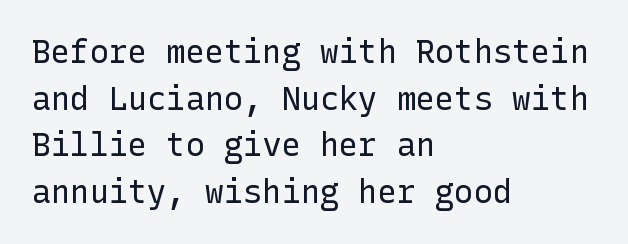
{"serif": "no", "italic": "no", "bold": "no", "weight": "regular", "width": "normal", "stroke_contrast": "low", "x_height": "medium", "underline": "no", "align": "left", "line_spacing": "normal", "line_spacing_ratio": 1.46, "letter_spacing": "normal", "letter_spacing_em": 0.0, "glyph_px": 32}
